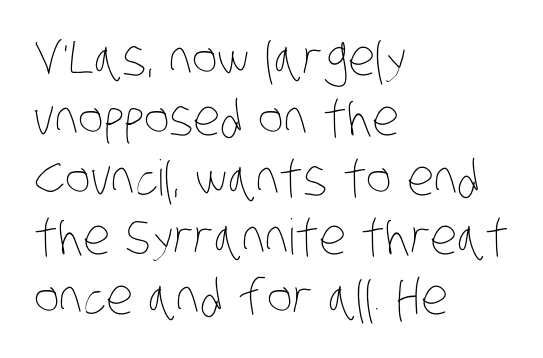
The image shows 49 px thin, condensed type; set left-aligned, line spacing 1.22x, normal letter spacing, not underlined; low stroke contrast and a large x-height.
